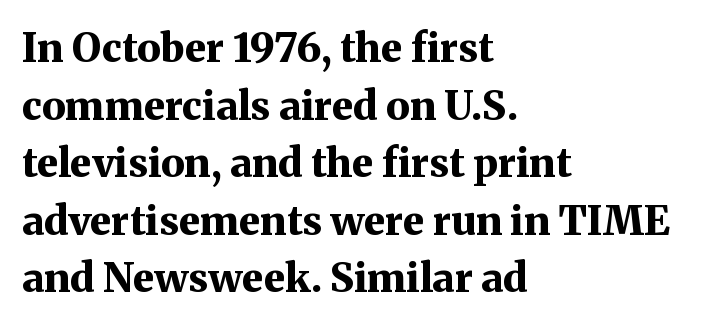
Serifs: yes, visible at the terminals of the letterforms. Is this a fixed-width face? No — the glyphs have proportional, varying widths. Thick stems and heavy bowls — unmistakably bold. Words appear dense and cohesive because spacing is normal. Anything drawn beneath the words? Only blank space.
